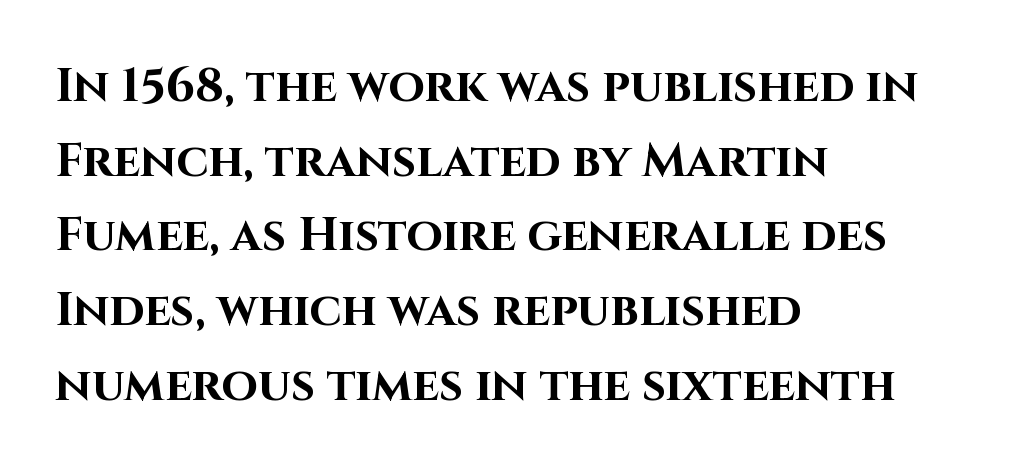
{"serif": "no", "italic": "no", "bold": "yes", "weight": "bold", "width": "normal", "stroke_contrast": "high", "x_height": "large", "monospaced": "no", "underline": "no", "align": "left", "line_spacing": "normal", "line_spacing_ratio": 1.59, "letter_spacing": "normal", "letter_spacing_em": 0.0, "glyph_px": 47}
